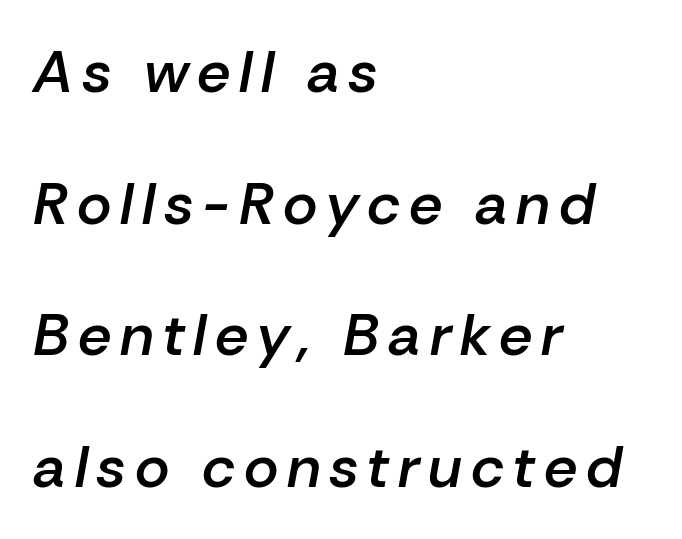
Q: Is the text bold? A: Semi-bold.
Q: Is the text italic (slanted)? A: Yes, it leans right by about 10 degrees.
Q: Is the text underlined? A: No.
Q: How is the paragraph aligned? A: Left-aligned.
Q: Is the spacing between lines tight, normal or loose? A: Loose.
Q: Width (condensed, normal, or wide)? A: Normal.
Q: Stroke contrast? A: Low.
Q: x-height? A: Medium.
Q: Monospaced? A: No.
